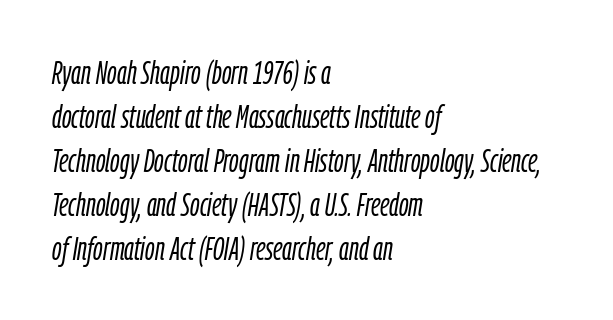
The image shows 33 px light, condensed type, italic (leaning right); set left-aligned, normal line spacing (1.33x), normal letter spacing, not underlined; low stroke contrast and a medium x-height.
